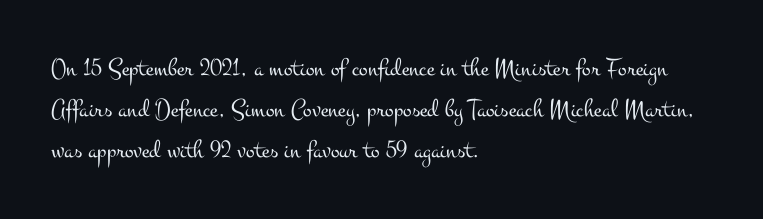
{"bold": "no", "underline": "no", "align": "left", "line_spacing": "normal", "line_spacing_ratio": 1.57, "letter_spacing": "normal", "letter_spacing_em": 0.0, "glyph_px": 26}
